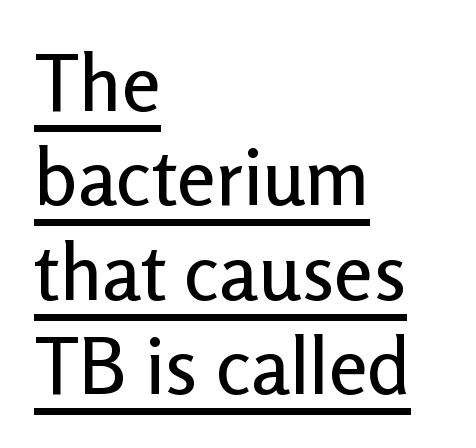
Typographically, this falls in the sans-serif category. Students, observe the line beneath the letters — that is underlining. Each letter keeps its own natural width here, so spacing adapts to shape. The gaps between neighbouring characters are ordinary and unremarkable.
